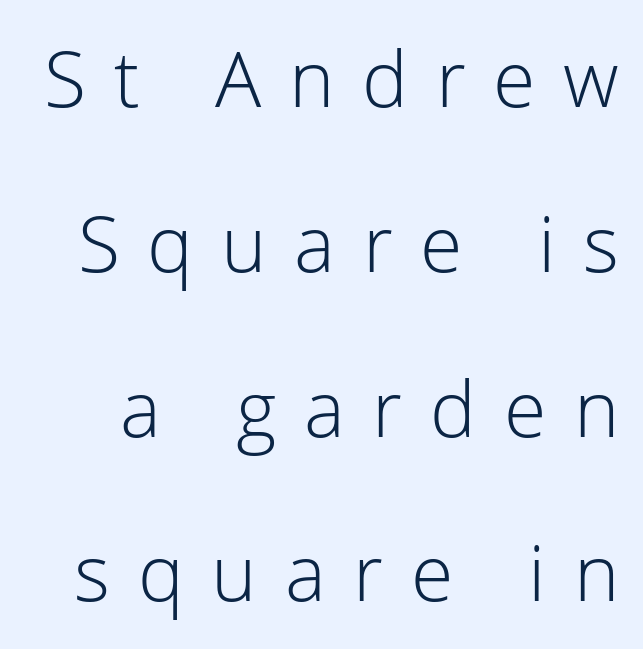
The image shows 77 px light sans-serif type, upright; set loose line spacing (2.14x), unusually wide letter spacing (+0.36 em), not underlined; low stroke contrast and a medium x-height.
